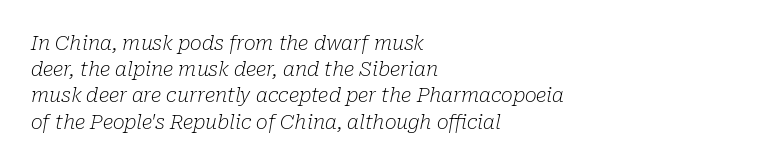
The image shows 20 px text type, italic (leaning right); set left-aligned, normal line spacing (1.31x), normal letter spacing, not underlined.
